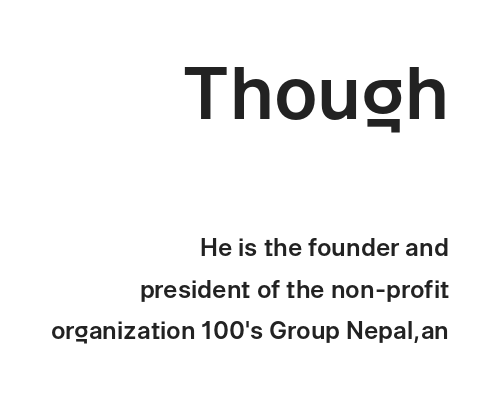
{"serif": "no", "italic": "no", "width": "normal", "stroke_contrast": "low", "x_height": "medium", "monospaced": "no", "underline": "no", "align": "right", "line_spacing_ratio": 1.74, "letter_spacing": "normal", "letter_spacing_em": 0.0, "larger_block": "first", "size_ratio": 3.0, "glyph_px": 72}
